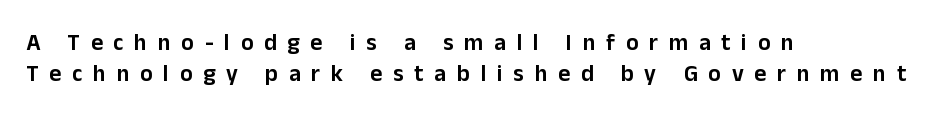
Line starts are locked; line ends wander. The letters stand straight up with perfectly vertical stems. How would I describe the line gaps? Plain and ordinary. You could only call the tracking loose — the letters float apart. Letters rest on an invisible, unmarked baseline.
